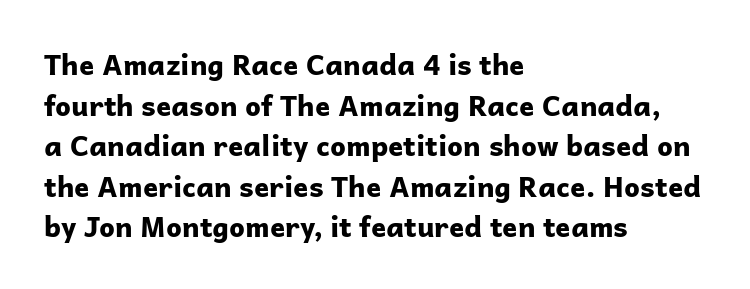
These lines are composed in type without serifs. Between one letter and the next there's only the usual sliver of space. A typesetter would call this proportional, since set widths differ per character. Regular leading. The strip under each line holds only bare page.
